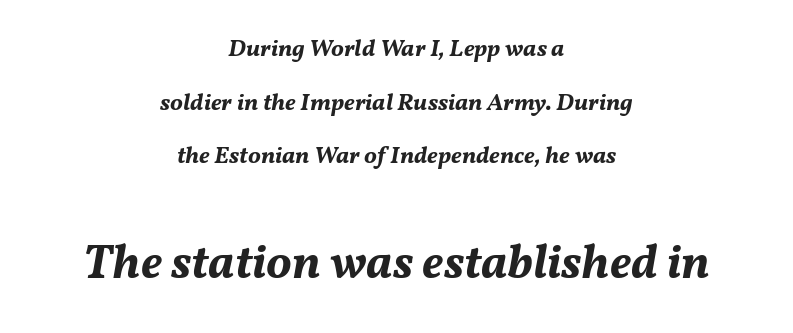
The image shows 48 px bold type, italic (leaning right); set centered, loose line spacing (2.23x), normal letter spacing, not underlined; the second (bottom) block is 2.0x larger; medium stroke contrast and a medium x-height.
